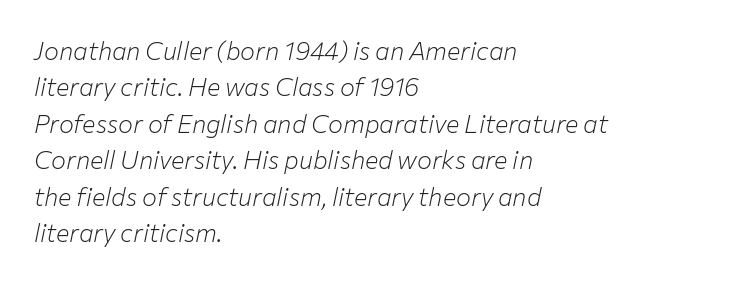
Stem width sits at or under what a default text font uses. Designer's note — italics engaged. The glyphs are unaccompanied by any horizontal stroke below them. A classic flush-left, rag-right setting is used for this passage. The designer left line spacing at the default. This sample uses plain, unmodified letter spacing.
